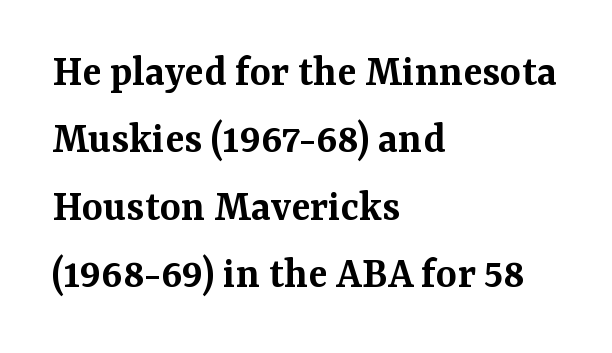
Q: Is the text bold? A: Semi-bold.
Q: Is the text italic (slanted)? A: No, it is upright.
Q: Is the typeface a serif or a sans-serif typeface? A: Serif.
Q: Is the text underlined? A: No.
Q: How is the paragraph aligned? A: Left-aligned.
Q: Is the spacing between letters normal or unusually wide? A: Normal.
Q: Is the spacing between lines tight, normal or loose? A: Normal.
Q: Width (condensed, normal, or wide)? A: Normal.
Q: Stroke contrast? A: Medium.
Q: x-height? A: Medium.
Q: Monospaced? A: No.
